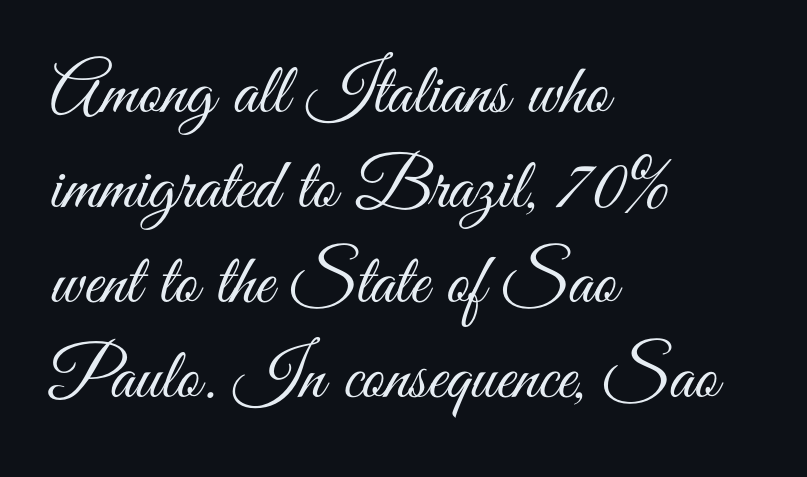
{"serif": "no", "bold": "no", "weight": "light", "width": "condensed", "stroke_contrast": "medium", "x_height": "small", "monospaced": "no", "underline": "no", "align": "left", "line_spacing": "normal", "line_spacing_ratio": 1.32, "letter_spacing": "normal", "letter_spacing_em": 0.0, "glyph_px": 72}
